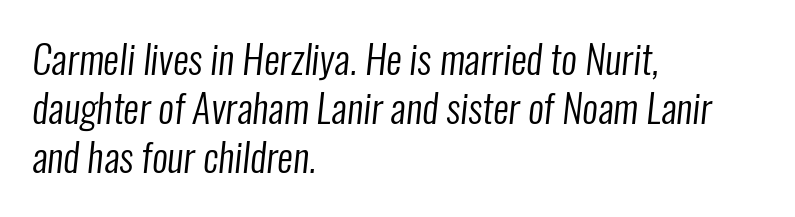
Q: Is the text bold? A: No.
Q: Is the typeface a serif or a sans-serif typeface? A: Sans-serif.
Q: Is the text underlined? A: No.
Q: How is the paragraph aligned? A: Left-aligned.
Q: Is the spacing between letters normal or unusually wide? A: Normal.
Q: Is the spacing between lines tight, normal or loose? A: Normal.
Q: Width (condensed, normal, or wide)? A: Condensed.
Q: Stroke contrast? A: Low.
Q: x-height? A: Medium.
Q: Monospaced? A: No.
